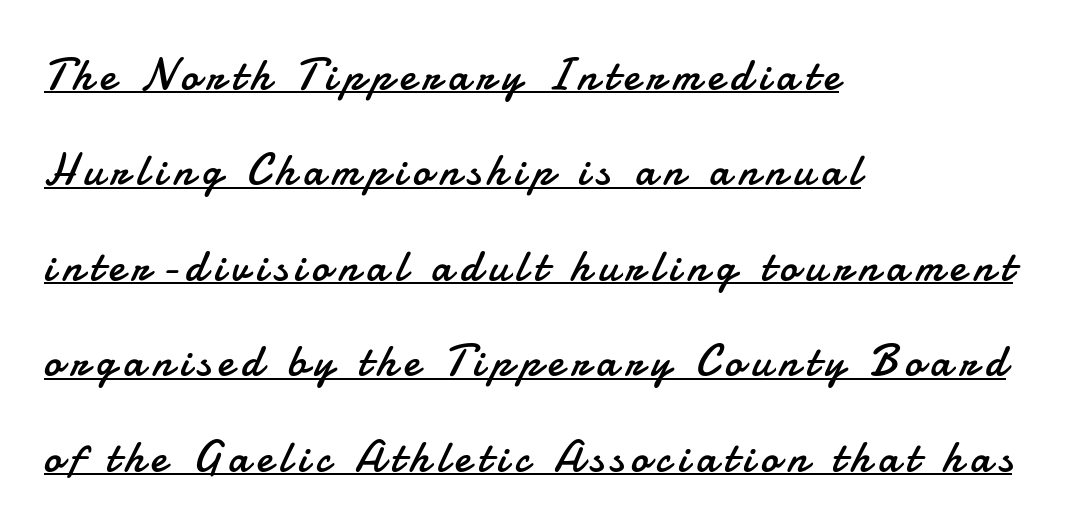
The image shows 44 px regular-weight sans-serif type; set left-aligned, loose line spacing (2.17x), underlined; low stroke contrast and a small x-height.
